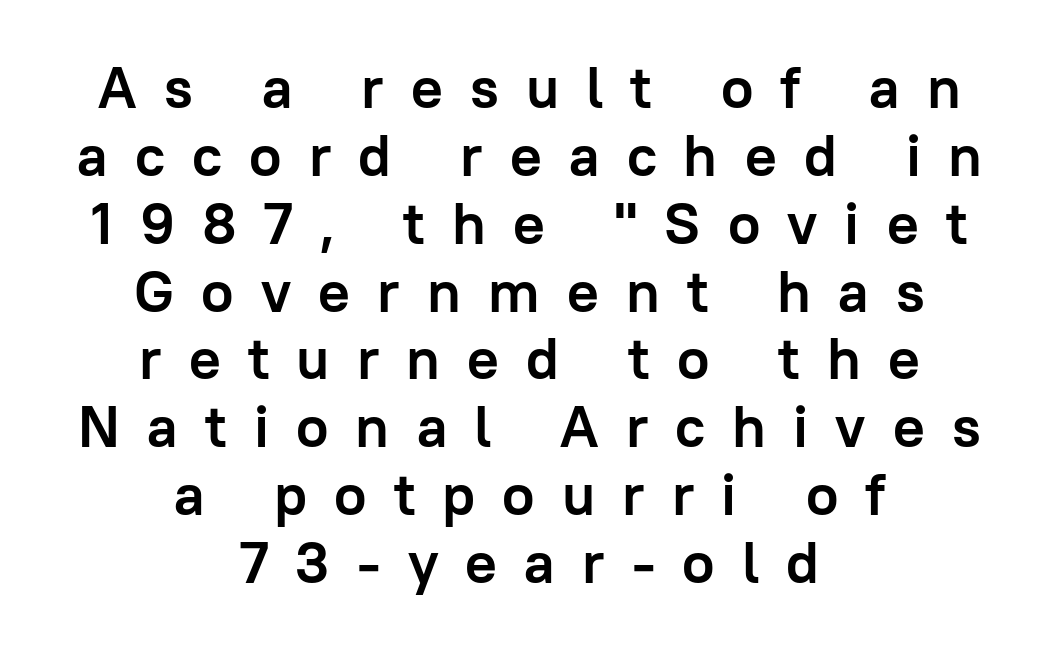
Quick note: not italic, upright. Each glyph is drawn with heavy, bold strokes. Horizontally, the lines are justified to the midpoint only. The face used here is a sans, in the tradition of grotesques and geometrics. If you measured baseline to baseline, you'd find a short distance.
